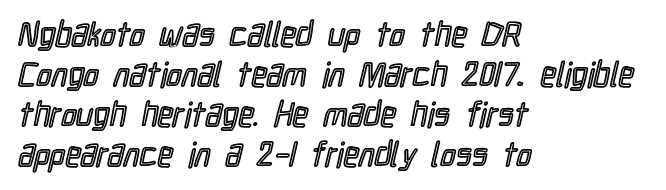
{"width": "condensed", "x_height": "medium", "monospaced": "no", "underline": "no", "align": "left", "line_spacing_ratio": 1.18, "letter_spacing": "normal", "letter_spacing_em": 0.0, "glyph_px": 34}
